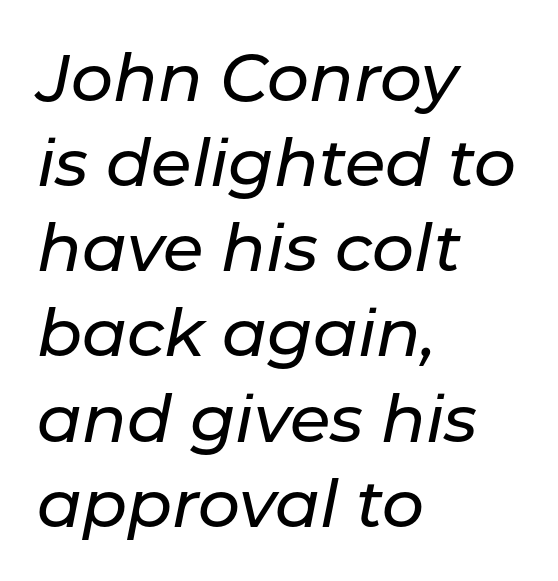
The image shows 66 px text type, italic (leaning right); set left-aligned, normal line spacing (1.29x), normal letter spacing, not underlined; low stroke contrast and a medium x-height.
